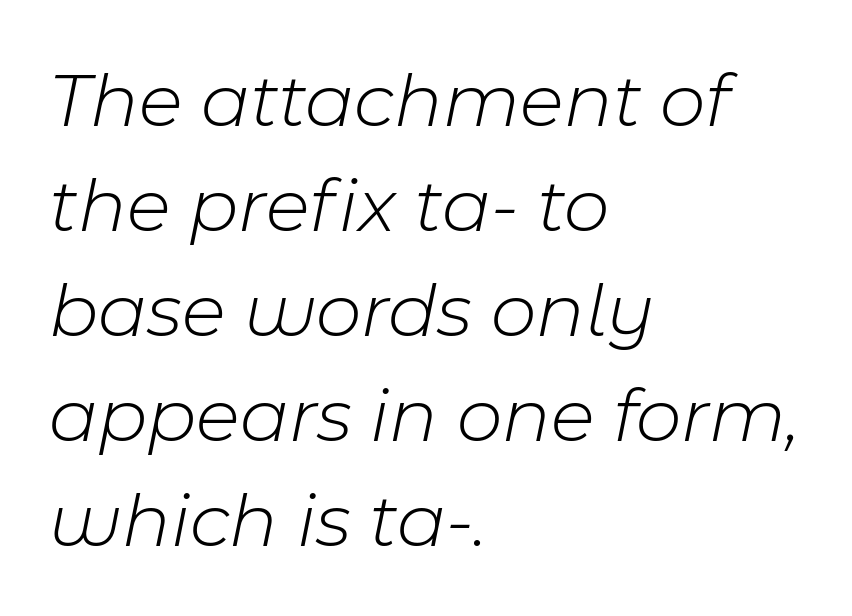
The image shows 79 px light type, italic (leaning right); set left-aligned, normal line spacing (1.33x), normal letter spacing, not underlined; low stroke contrast and a medium x-height.
